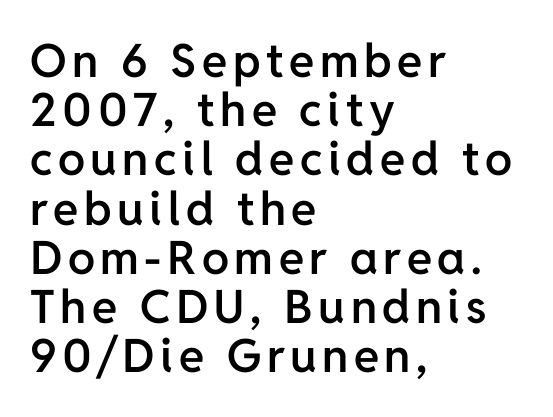
Characters remain perfectly vertical along every line. The strip under each line holds only bare page. The designer went with a sans here, leaving each stem footless. Regarding leading, the lines here are crowded together.
